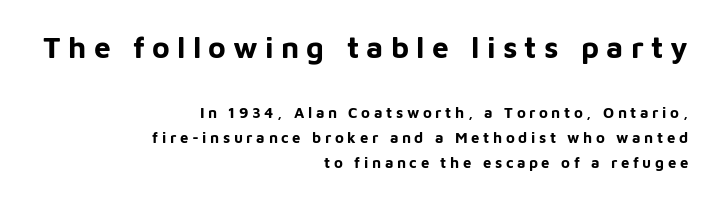
Q: Is the text bold? A: Yes.
Q: Is the text italic (slanted)? A: No, it is upright.
Q: Is the typeface a serif or a sans-serif typeface? A: Sans-serif.
Q: Is the text underlined? A: No.
Q: How is the paragraph aligned? A: Right-aligned.
Q: Is the spacing between letters normal or unusually wide? A: Unusually wide.
Q: Is the spacing between lines tight, normal or loose? A: Normal.
Q: Which block of text is set in a larger size, the first (top) or the second (bottom)? A: The first (top) one.
Q: Width (condensed, normal, or wide)? A: Normal.
Q: Stroke contrast? A: Low.
Q: x-height? A: Medium.
Q: Monospaced? A: No.
